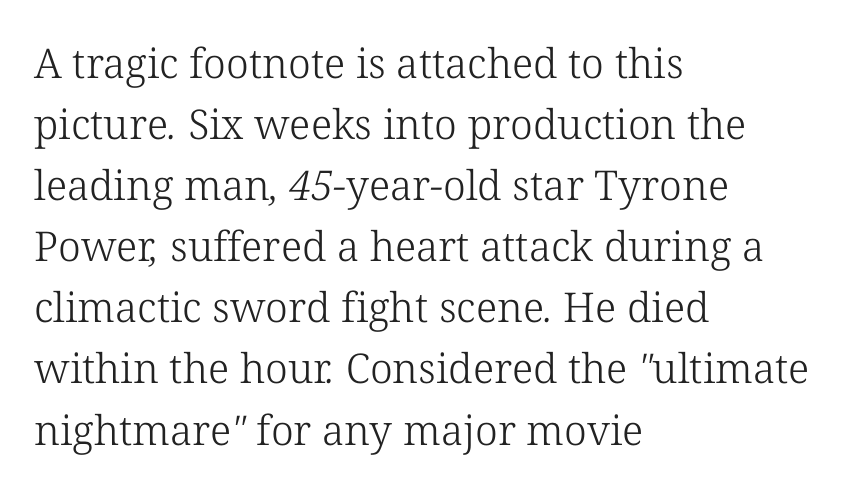
Spacing verdict: proportional, widths tailored to each character. The lines in this sample share a left origin and differ only in where they stop. The area under the type is left untouched. Reading down the column, the eye jumps a familiar distance to each next line. No heavy texture on the line: the type isn't bold.
